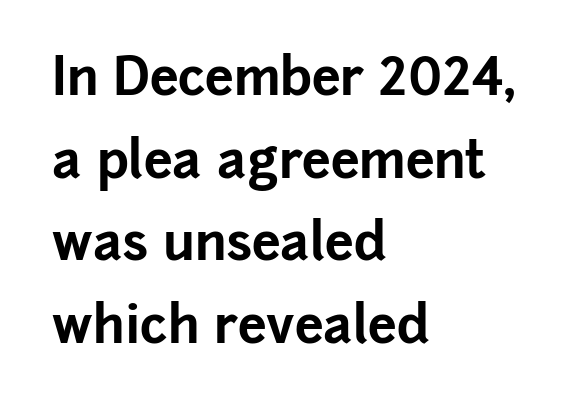
{"serif": "no", "italic": "no", "bold": "yes", "weight": "bold", "width": "normal", "stroke_contrast": "low", "x_height": "medium", "monospaced": "no", "underline": "no", "align": "left", "line_spacing": "normal", "line_spacing_ratio": 1.59, "letter_spacing": "normal", "letter_spacing_em": 0.0, "glyph_px": 52}
